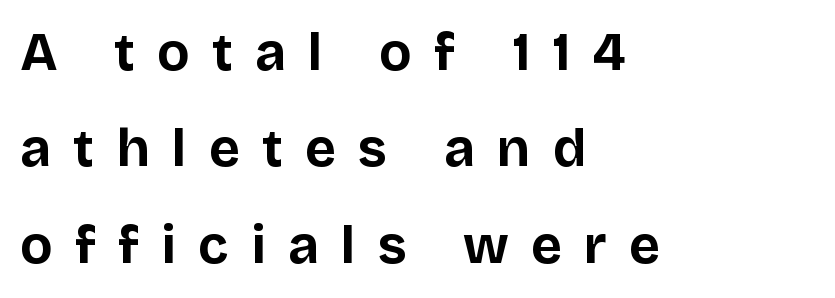
{"serif": "no", "italic": "no", "bold": "yes", "weight": "bold", "width": "normal", "stroke_contrast": "low", "x_height": "large", "monospaced": "no", "underline": "no", "align": "left", "line_spacing_ratio": 1.82, "letter_spacing": "wide", "letter_spacing_em": 0.42, "glyph_px": 53}
